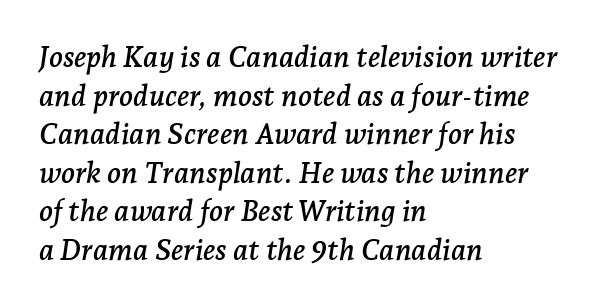
The axis of the letterforms is tilted away from vertical. A typesetter would call this proportional, since set widths differ per character. Characters follow at the spacing the type designer built in. Descenders are the only things crossing below the line.
